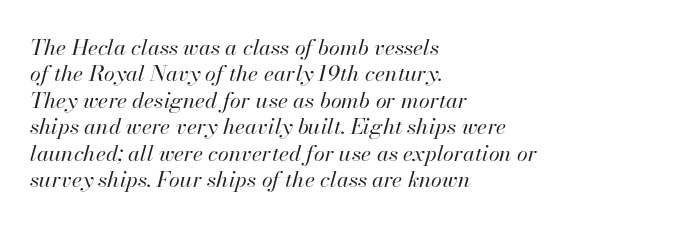
Decoration check: the copy has no underline. Caption: face not bold, strokes unweighted. It's the slanting kind of type. The setting favours the left margin, as ordinary paragraphs usually do. Caption: standard tracking, unaltered.
